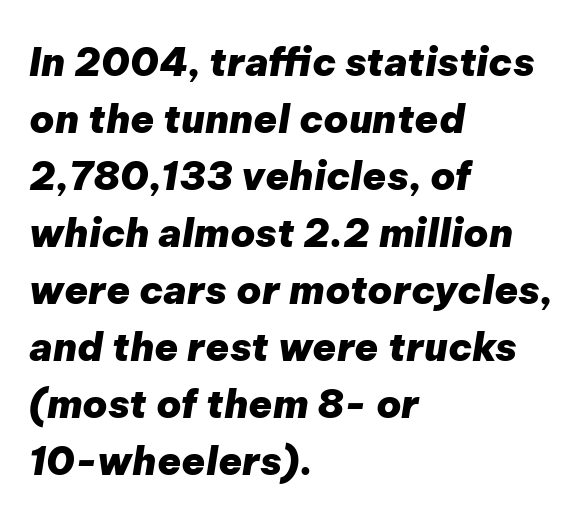
{"italic": "yes", "lean": "right", "slant_degrees": 9, "bold": "yes", "weight": "heavy", "width": "normal", "stroke_contrast": "low", "x_height": "medium", "monospaced": "no", "underline": "no", "align": "left", "line_spacing": "normal", "line_spacing_ratio": 1.46, "letter_spacing": "normal", "letter_spacing_em": 0.0, "glyph_px": 39}
